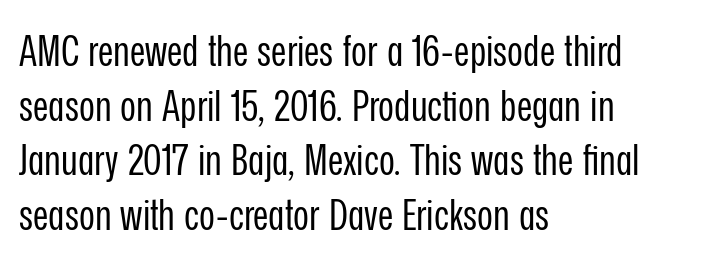
The image shows 43 px regular-weight, condensed sans-serif type, upright; set left-aligned, normal line spacing (1.27x), normal letter spacing, not underlined; low stroke contrast and a medium x-height.
